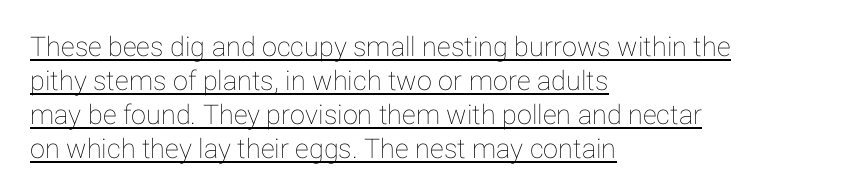
The image shows 27 px text type, upright; set left-aligned, normal line spacing (1.26x), normal letter spacing, underlined.
